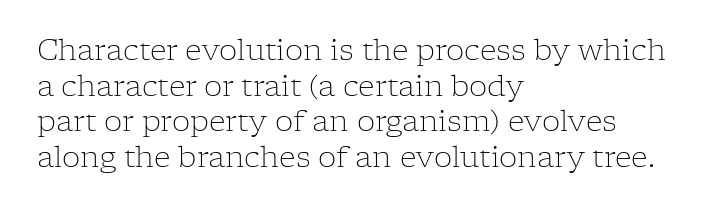
{"serif": "yes", "italic": "no", "bold": "no", "weight": "light", "width": "normal", "stroke_contrast": "low", "x_height": "medium", "monospaced": "no", "underline": "no", "align": "left", "line_spacing_ratio": 1.23, "letter_spacing": "normal", "letter_spacing_em": 0.0, "glyph_px": 29}
